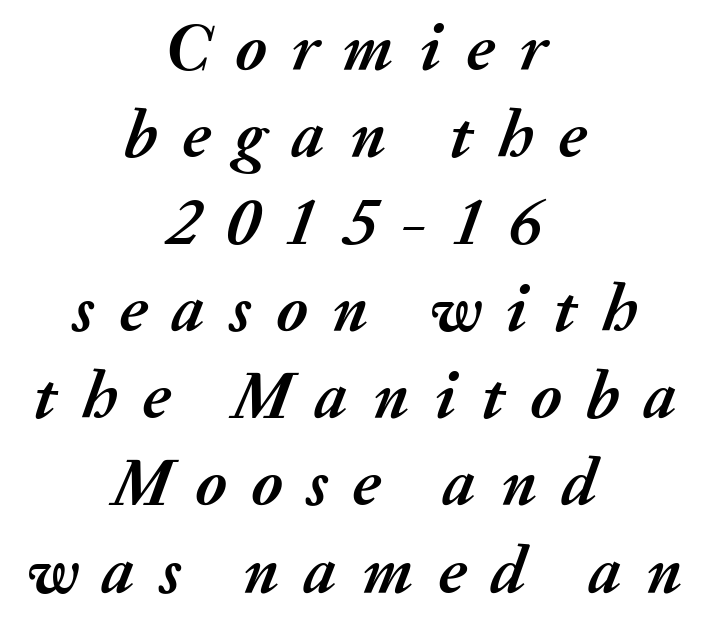
The image shows 67 px semibold type, italic (leaning right); set centered, normal line spacing (1.3x), unusually wide letter spacing (+0.37 em), not underlined; medium stroke contrast and a medium x-height.
